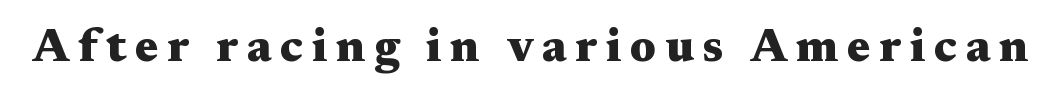
The glyphs in this specimen are seriffed. The glyphs are unaccompanied by any horizontal stroke below them. The typography opts for an upright posture over an oblique one. Spacing verdict: proportional, widths tailored to each character. Bold? Absolutely — the strokes are thick and heavy.
